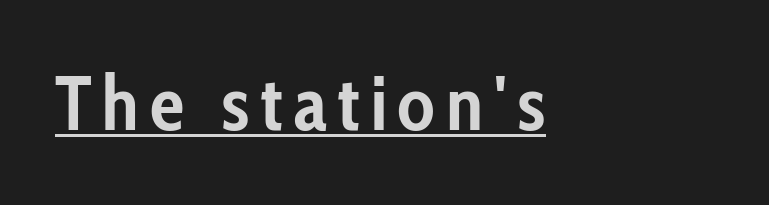
The image shows 77 px semibold, condensed sans-serif type, upright; set left-aligned, underlined; low stroke contrast and a medium x-height.
